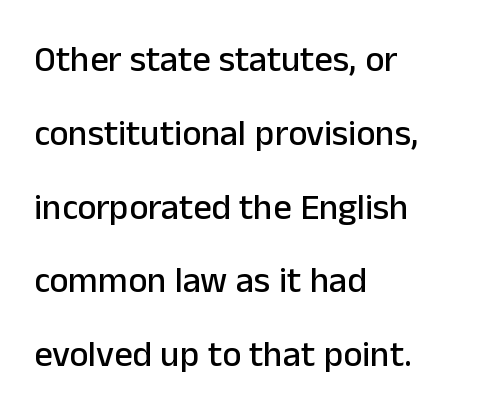
The image shows 36 px sans-serif type, upright; set left-aligned, loose line spacing (2.05x), normal letter spacing, not underlined; low stroke contrast and a medium x-height.
